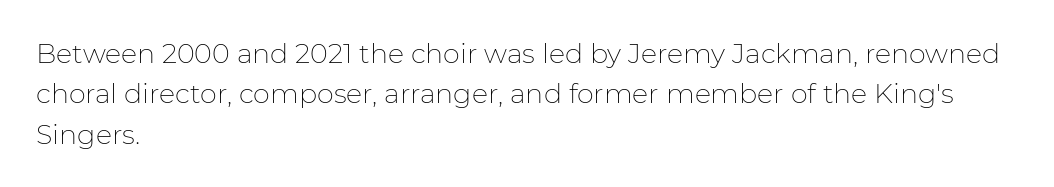
The passage shown stacks its lines at a standard gap. Students, note that the glyphs here touch the page at normal intervals. This reads as an unemphasized weight, regular at the heaviest. Typeset ragged right — the left edge is the straight one. No italicization has been applied; the sample stays upright.
